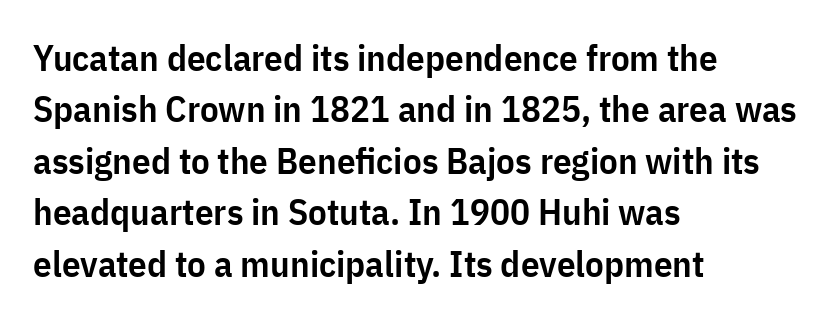
The image shows 37 px semibold, condensed sans-serif type, upright; set left-aligned, normal line spacing (1.39x), normal letter spacing, not underlined; low stroke contrast and a medium x-height.
